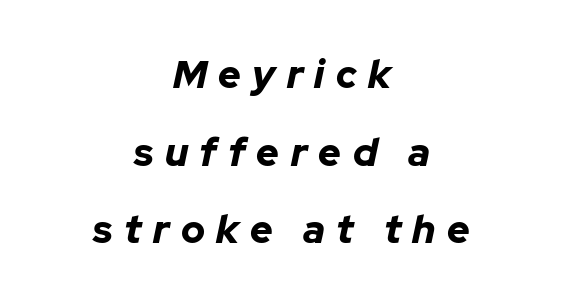
Both edges are ragged and mirror each other, which tells us the setting is centered. How would I describe the line gaps? Wide and relaxed. Glyph-to-glyph distance is far greater than everyday printed text. The foot of each line stays bare and open.
